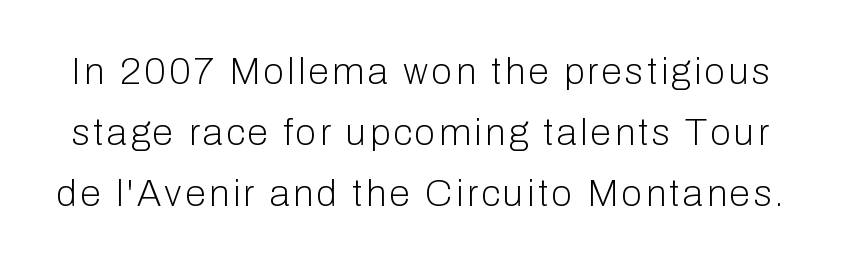
The image shows 37 px light sans-serif type, upright; set normal line spacing (1.65x), not underlined; low stroke contrast and a medium x-height.
